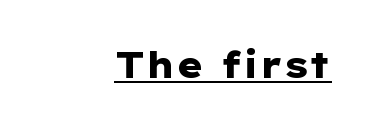
The letterforms sit shoulder to shoulder at normal distance. The words here are underlined. As a designer I'd log this as weight 700, bold. The rendering shows plain stroke endings on the letterforms — a sans-serif design. Varying glyph widths throughout — classic text-font behaviour.
